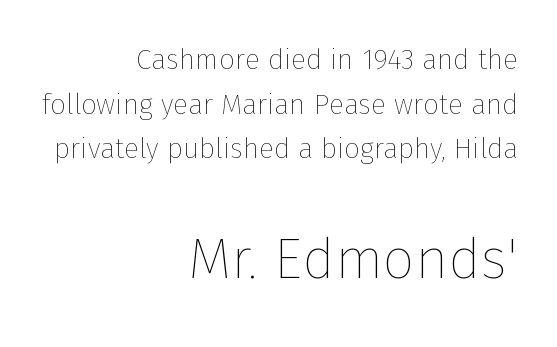
Q: Is the text bold? A: No.
Q: Is the text italic (slanted)? A: No, it is upright.
Q: Is the text underlined? A: No.
Q: How is the paragraph aligned? A: Right-aligned.
Q: Is the spacing between letters normal or unusually wide? A: Normal.
Q: Is the spacing between lines tight, normal or loose? A: Normal.
Q: Which block of text is set in a larger size, the first (top) or the second (bottom)? A: The second (bottom) one.
Q: Width (condensed, normal, or wide)? A: Normal.
Q: Stroke contrast? A: Low.
Q: x-height? A: Medium.
Q: Monospaced? A: No.
